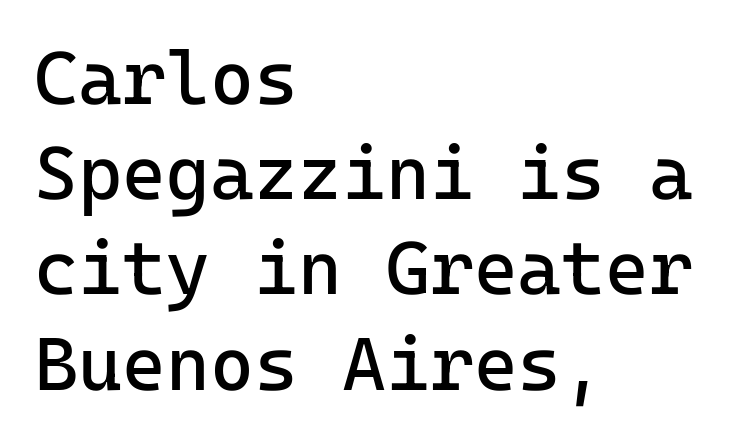
Is this a heavy cut? Hardly; it is regular or lighter. Tracking value appears to be zero — textbook default spacing. Do the letters lean? They stand straight. The characters display no serif detailing; their extremities are plain. Evenly set lines give the paragraph a standard silhouette.
